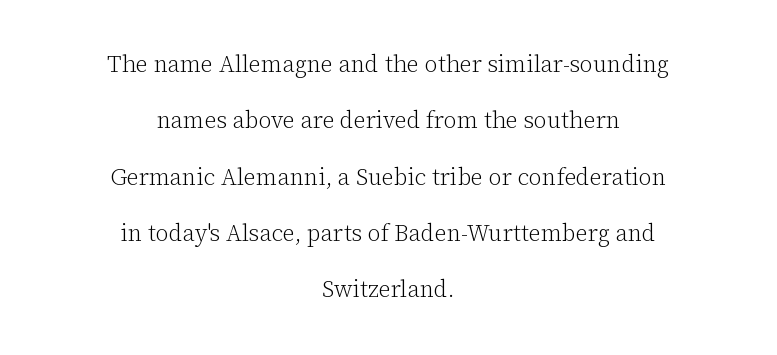
{"italic": "no", "bold": "no", "underline": "no", "align": "center", "line_spacing": "loose", "line_spacing_ratio": 2.45, "letter_spacing": "normal", "letter_spacing_em": 0.0, "glyph_px": 23}
